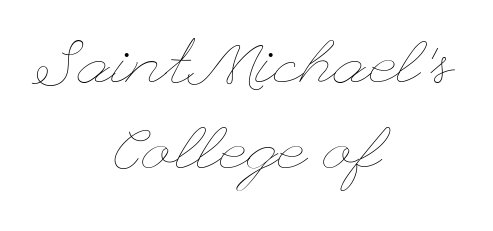
The strokes carry an ordinary text weight at most. No extra tracking has been applied to these lines. One-word summary of the alignment: center. The block of text has a typical density, with ordinary space between rows. Unmarked baselines from the first word to the last.
